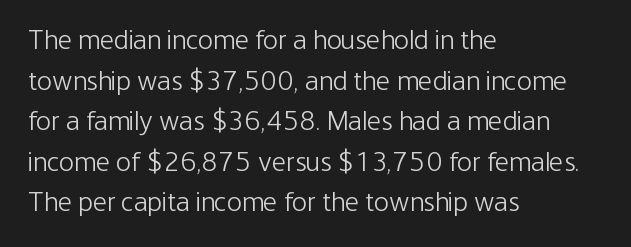
Character widths vary here, with narrow letters taking less room than wide ones. The typesetting does not lean heavy: it is not bold. Reading down the column, the eye jumps a familiar distance to each next line. Each line starts at the same left margin while the right side varies. Clear beneath every line of the passage.
